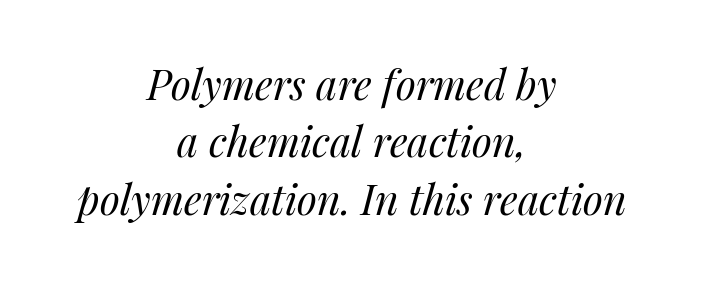
Q: Is the text bold? A: No.
Q: Is the text italic (slanted)? A: Yes, it leans right by about 14 degrees.
Q: Is the text underlined? A: No.
Q: How is the paragraph aligned? A: Centered.
Q: Is the spacing between letters normal or unusually wide? A: Normal.
Q: Is the spacing between lines tight, normal or loose? A: Normal.
Q: Width (condensed, normal, or wide)? A: Normal.
Q: Stroke contrast? A: Medium.
Q: x-height? A: Medium.
Q: Monospaced? A: No.
